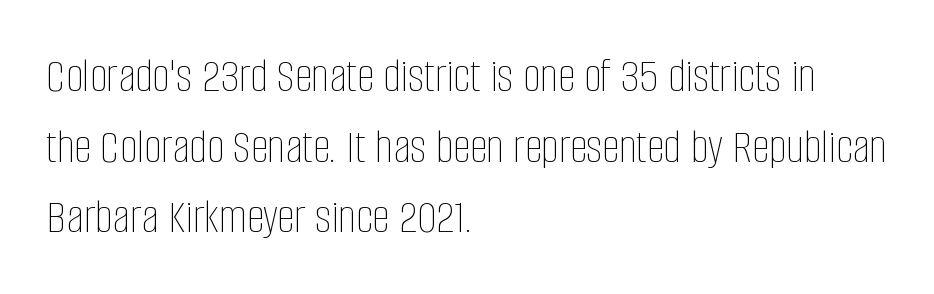
The image shows 49 px thin, condensed type, upright; set left-aligned, normal line spacing (1.44x), normal letter spacing, not underlined; low stroke contrast and a large x-height.
